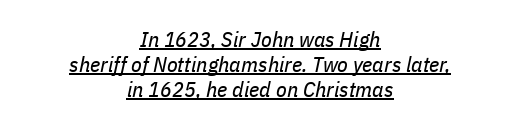
Q: Is the text bold? A: No.
Q: Is the text italic (slanted)? A: Yes, it leans right by about 11 degrees.
Q: Is the text underlined? A: Yes.
Q: How is the paragraph aligned? A: Centered.
Q: Is the spacing between letters normal or unusually wide? A: Normal.
Q: Is the spacing between lines tight, normal or loose? A: Tight.
